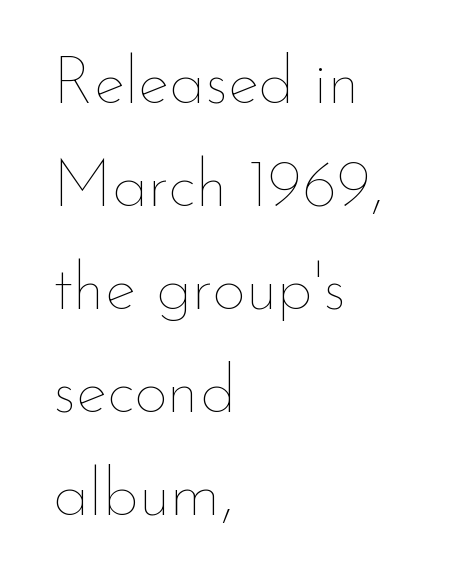
The image shows 66 px thin type, upright; set left-aligned, normal line spacing (1.56x), normal letter spacing, not underlined; low stroke contrast and a small x-height.
